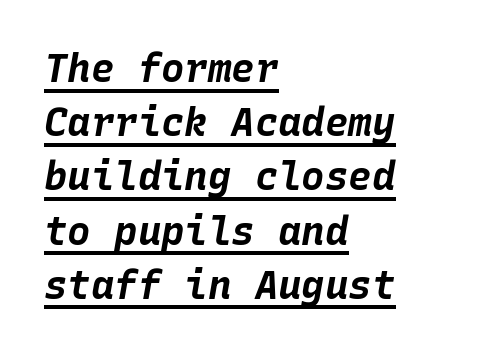
A full-strength bold gives these letters their thick strokes. Students, observe the line beneath the letters — that is underlining. The typography opts for an oblique posture over an upright one. Here the glyphs are tracked normally, forming tight word shapes. Left-aligned paragraph, ragged on the right. The vertical gap from one line to the next is medium.
